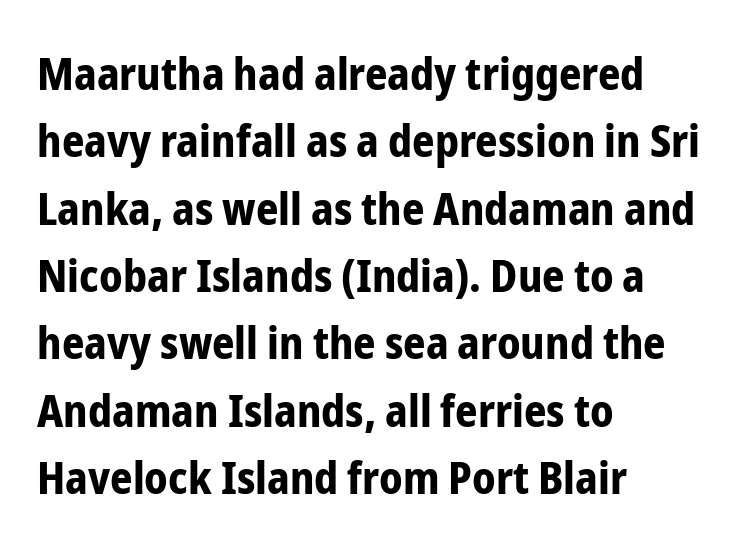
{"serif": "no", "italic": "no", "bold": "yes", "weight": "bold", "width": "condensed", "stroke_contrast": "low", "x_height": "medium", "monospaced": "no", "underline": "no", "align": "left", "line_spacing": "normal", "line_spacing_ratio": 1.53, "letter_spacing": "normal", "letter_spacing_em": 0.0, "glyph_px": 44}
